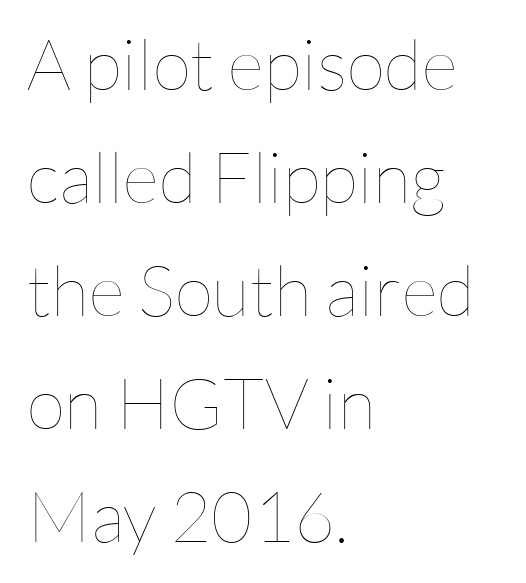
The passage shown is not underscored anywhere. The font sits on the lighter half of the weight spectrum, regular included. The face used here is proportionally spaced, like ordinary book or web type. These lines keep a tight, regular rhythm from letter to letter.
